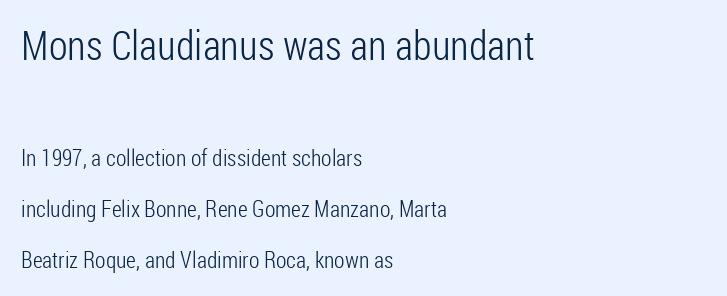
The image shows 41 px light, condensed sans-serif type, upright; set left-aligned, loose line spacing (2.21x), normal letter spacing, not underlined; the first (top) block is 1.78x larger; low stroke contrast and a medium x-height.
